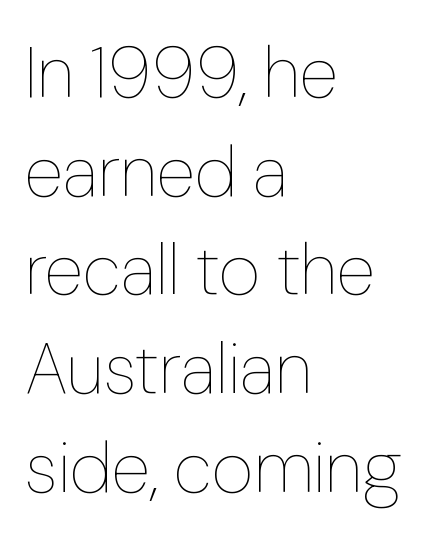
Q: Is the text bold? A: No.
Q: Is the text italic (slanted)? A: No, it is upright.
Q: Is the text underlined? A: No.
Q: How is the paragraph aligned? A: Left-aligned.
Q: Is the spacing between letters normal or unusually wide? A: Normal.
Q: Is the spacing between lines tight, normal or loose? A: Normal.
Q: Width (condensed, normal, or wide)? A: Normal.
Q: Stroke contrast? A: Low.
Q: x-height? A: Medium.
Q: Monospaced? A: No.
